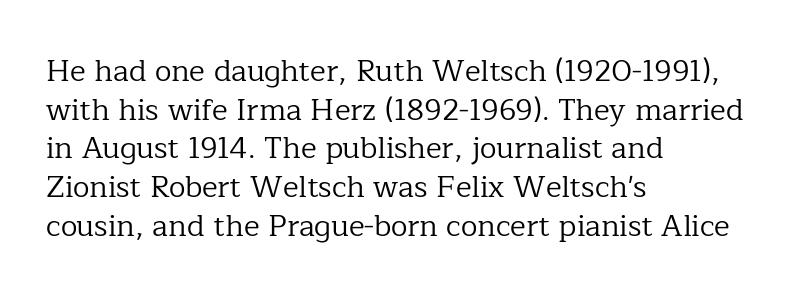
Q: Is the text bold? A: No.
Q: Is the text italic (slanted)? A: No, it is upright.
Q: Is the typeface a serif or a sans-serif typeface? A: Serif.
Q: Is the text underlined? A: No.
Q: How is the paragraph aligned? A: Left-aligned.
Q: Is the spacing between letters normal or unusually wide? A: Normal.
Q: Is the spacing between lines tight, normal or loose? A: Normal.
Q: Width (condensed, normal, or wide)? A: Normal.
Q: Stroke contrast? A: Low.
Q: x-height? A: Medium.
Q: Monospaced? A: No.
